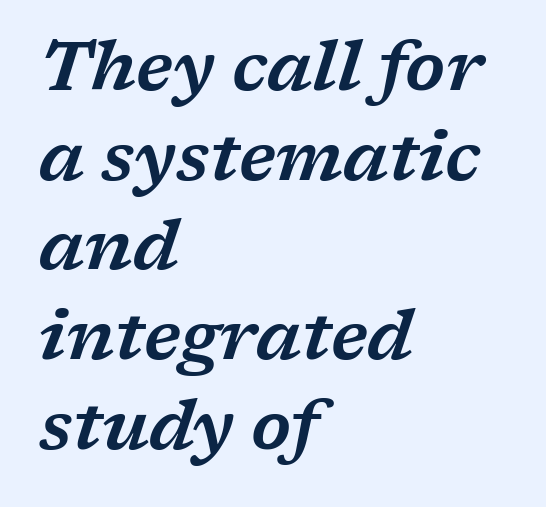
The image shows 69 px wide serif type, italic (leaning right); set left-aligned, normal line spacing (1.3x), normal letter spacing, not underlined; low stroke contrast and a medium x-height.
